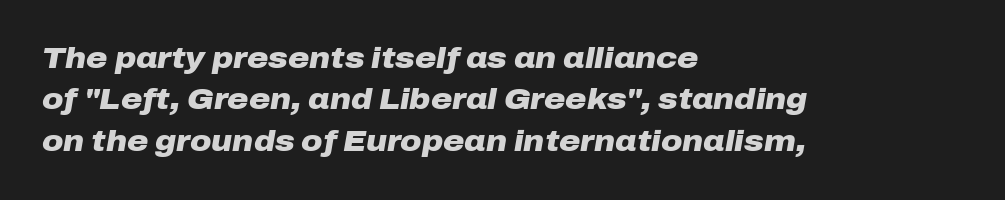
The image shows 29 px heavy, wide type, italic (leaning right); set left-aligned, normal line spacing (1.43x), normal letter spacing, not underlined; low stroke contrast and a medium x-height.
